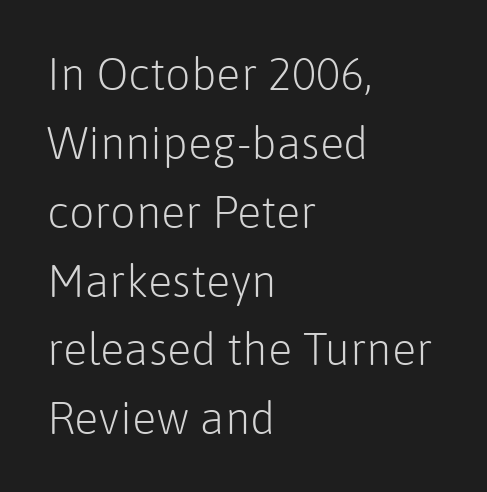
Is there much room between lines? A standard amount, neither cramped nor airy. The specimen omits any rule beneath the text block's lines. The passage shown is not bold in any degree. These lines are composed in type without serifs.
